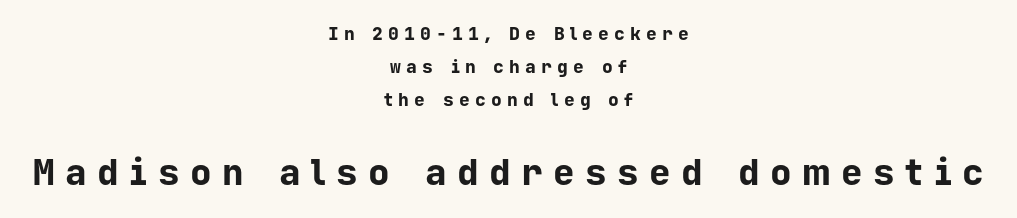
{"serif": "no", "italic": "no", "bold": "yes", "weight": "bold", "width": "normal", "stroke_contrast": "low", "x_height": "medium", "monospaced": "yes", "underline": "no", "align": "center", "line_spacing_ratio": 1.82, "letter_spacing": "wide", "letter_spacing_em": 0.29, "larger_block": "second", "size_ratio": 2.0, "glyph_px": 36}
